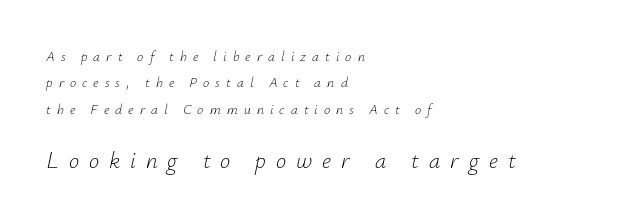
The image shows 23 px text type, italic (leaning right); set left-aligned, line spacing 1.88x, unusually wide letter spacing (+0.43 em), not underlined; the second (bottom) block is 1.64x larger.
